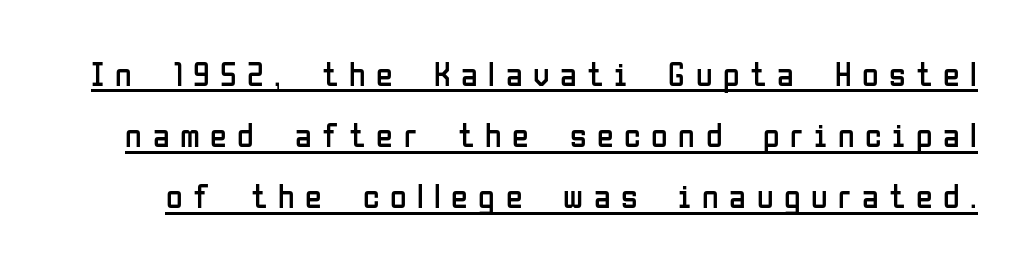
{"serif": "no", "italic": "no", "bold": "no", "weight": "regular", "width": "condensed", "stroke_contrast": "low", "x_height": "medium", "monospaced": "no", "underline": "yes", "line_spacing_ratio": 1.8, "letter_spacing": "wide", "letter_spacing_em": 0.31, "glyph_px": 34}
